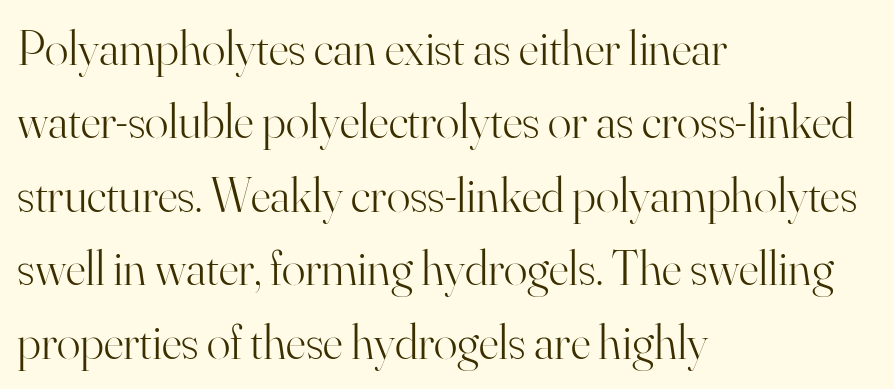
The image shows 49 px light serif type, upright; set left-aligned, normal line spacing (1.5x), normal letter spacing, not underlined; high stroke contrast and a small x-height.
